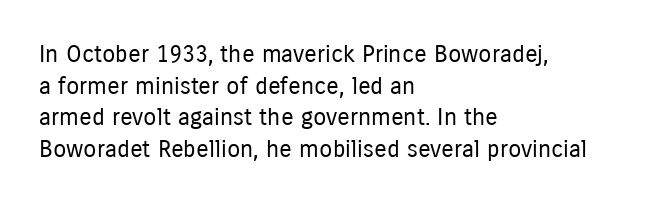
The image shows 24 px text type, upright; set left-aligned, normal line spacing (1.32x), normal letter spacing, not underlined.
